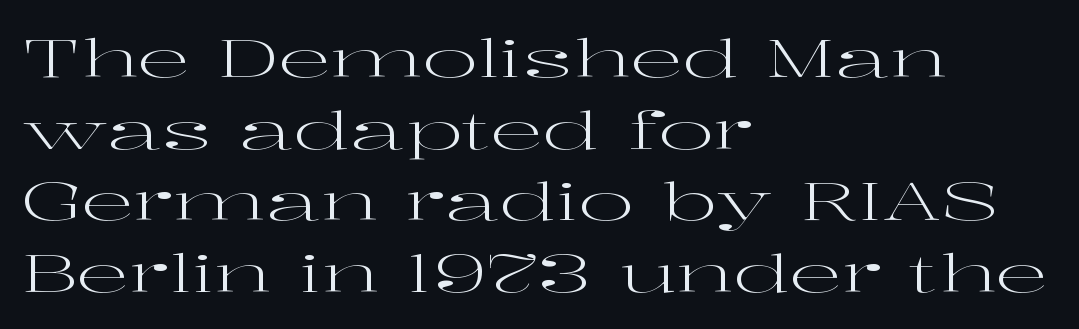
Q: Is the text bold? A: No.
Q: Is the text italic (slanted)? A: No, it is upright.
Q: Is the typeface a serif or a sans-serif typeface? A: Serif.
Q: Is the text underlined? A: No.
Q: How is the paragraph aligned? A: Left-aligned.
Q: Is the spacing between letters normal or unusually wide? A: Normal.
Q: Is the spacing between lines tight, normal or loose? A: Normal.
Q: Width (condensed, normal, or wide)? A: Wide.
Q: Stroke contrast? A: High.
Q: x-height? A: Medium.
Q: Monospaced? A: No.
